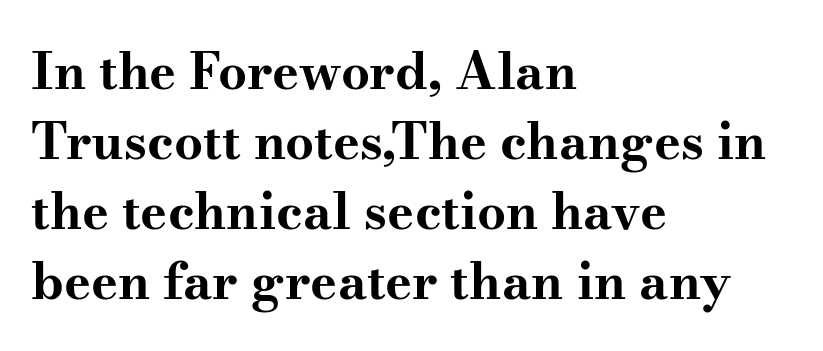
Pretty heavy lettering here — definitely bold. Line spacing here is normal. The string is rendered with underlining switched off. I'd call this a serif setting — the letters wear small feet. The setting favours the left margin, as ordinary paragraphs usually do.
